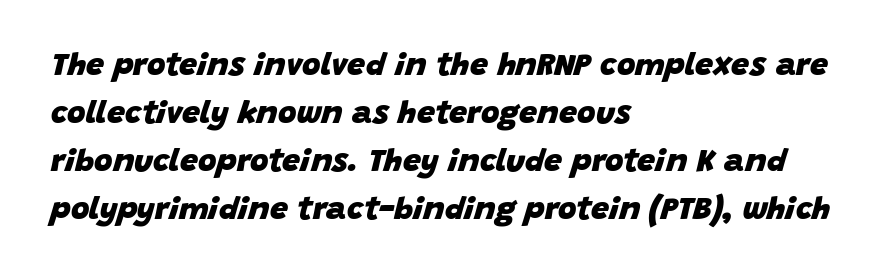
The image shows 32 px heavy type, italic (leaning right); set left-aligned, normal line spacing (1.5x), normal letter spacing, not underlined; low stroke contrast and a large x-height.
